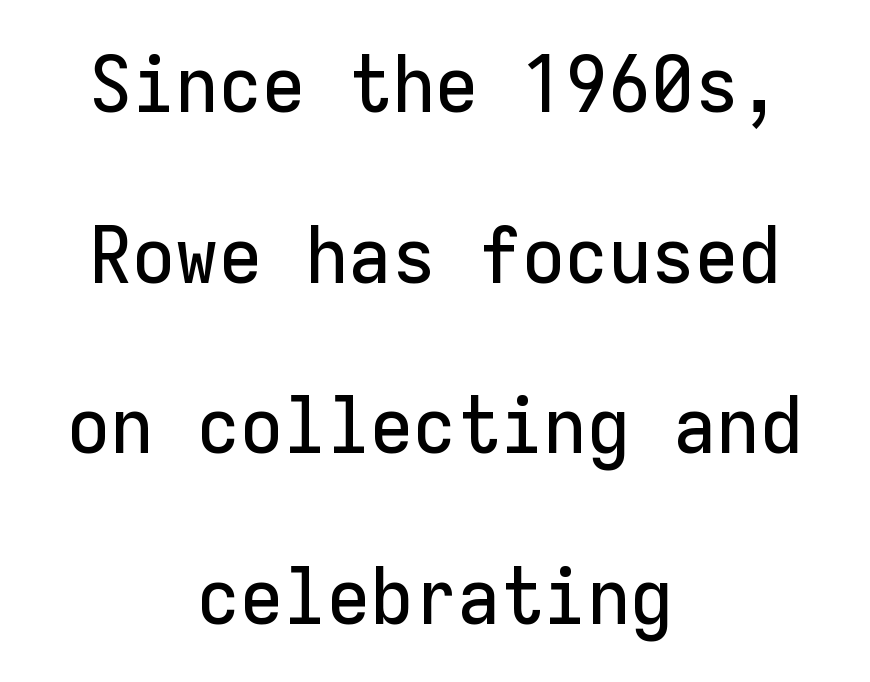
The image shows 79 px sans-serif type, upright, monospaced; set centered, loose line spacing (2.16x), normal letter spacing, not underlined; low stroke contrast and a medium x-height.
